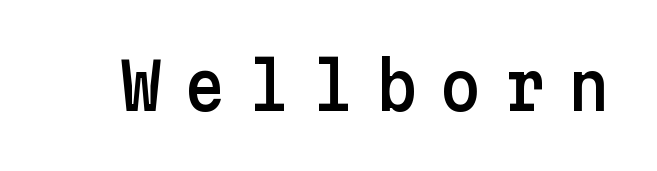
Q: Is the text italic (slanted)? A: No, it is upright.
Q: Is the typeface a serif or a sans-serif typeface? A: Sans-serif.
Q: Is the text underlined? A: No.
Q: Is the spacing between letters normal or unusually wide? A: Unusually wide.
Q: Width (condensed, normal, or wide)? A: Normal.
Q: Stroke contrast? A: Low.
Q: x-height? A: Medium.
